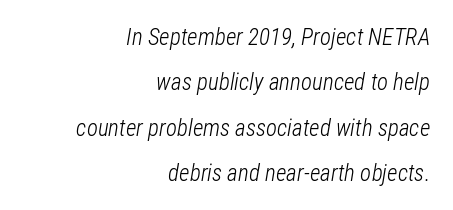
The image shows 23 px text type, italic (leaning right); set right-aligned, loose line spacing (1.97x), normal letter spacing, not underlined.
